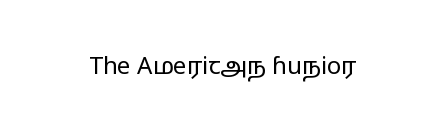
Q: Is the text bold? A: No.
Q: Is the text italic (slanted)? A: No, it is upright.
Q: Is the text underlined? A: No.
Q: Is the spacing between letters normal or unusually wide? A: Normal.
